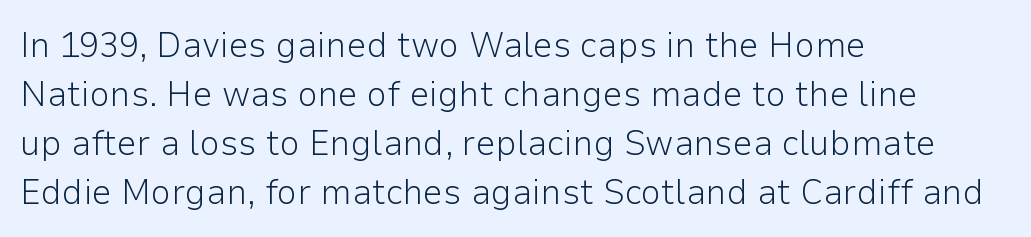
{"serif": "no", "italic": "no", "bold": "no", "weight": "light", "width": "normal", "stroke_contrast": "low", "x_height": "medium", "monospaced": "no", "underline": "no", "align": "left", "line_spacing": "normal", "line_spacing_ratio": 1.36, "letter_spacing": "normal", "letter_spacing_em": 0.0, "glyph_px": 36}
